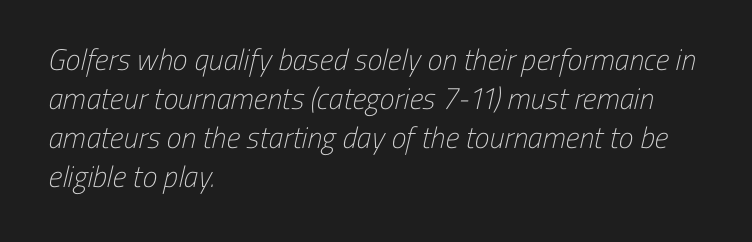
Q: Is the text bold? A: No.
Q: Is the typeface a serif or a sans-serif typeface? A: Sans-serif.
Q: Is the text underlined? A: No.
Q: How is the paragraph aligned? A: Left-aligned.
Q: Is the spacing between letters normal or unusually wide? A: Normal.
Q: Is the spacing between lines tight, normal or loose? A: Normal.
Q: Width (condensed, normal, or wide)? A: Condensed.
Q: Stroke contrast? A: Low.
Q: x-height? A: Medium.
Q: Monospaced? A: No.
